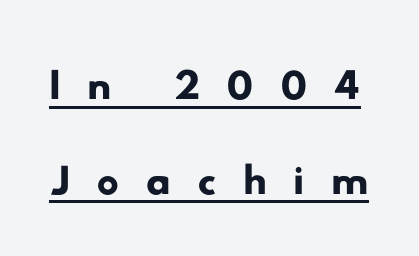
Typographically, this falls in the sans-serif category. Spacing verdict: proportional, widths tailored to each character. What stands out about the letter spacing? Its width — letters are far apart. The glyphs are accompanied by a horizontal stroke just below them. Line spacing here is normal.
